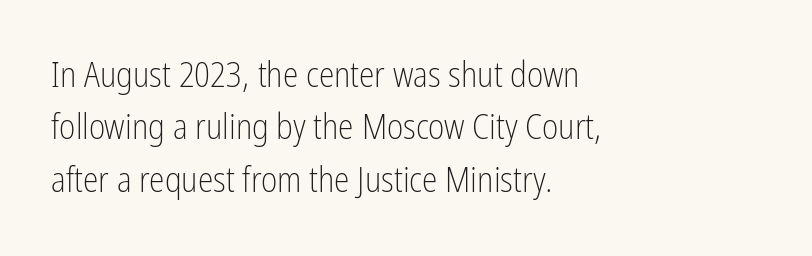
Q: Is the text bold? A: No.
Q: Is the text italic (slanted)? A: No, it is upright.
Q: Is the typeface a serif or a sans-serif typeface? A: Sans-serif.
Q: Is the text underlined? A: No.
Q: How is the paragraph aligned? A: Left-aligned.
Q: Is the spacing between letters normal or unusually wide? A: Normal.
Q: Is the spacing between lines tight, normal or loose? A: Normal.
Q: Width (condensed, normal, or wide)? A: Condensed.
Q: Stroke contrast? A: Low.
Q: x-height? A: Medium.
Q: Monospaced? A: No.
